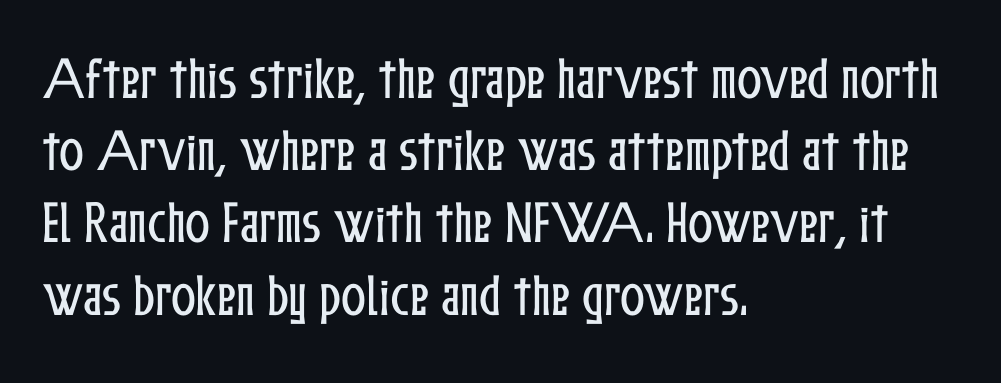
Q: Is the text italic (slanted)? A: No, it is upright.
Q: Is the text underlined? A: No.
Q: How is the paragraph aligned? A: Left-aligned.
Q: Is the spacing between letters normal or unusually wide? A: Normal.
Q: Is the spacing between lines tight, normal or loose? A: Normal.
Q: Width (condensed, normal, or wide)? A: Condensed.
Q: Stroke contrast? A: Low.
Q: x-height? A: Medium.
Q: Monospaced? A: No.
